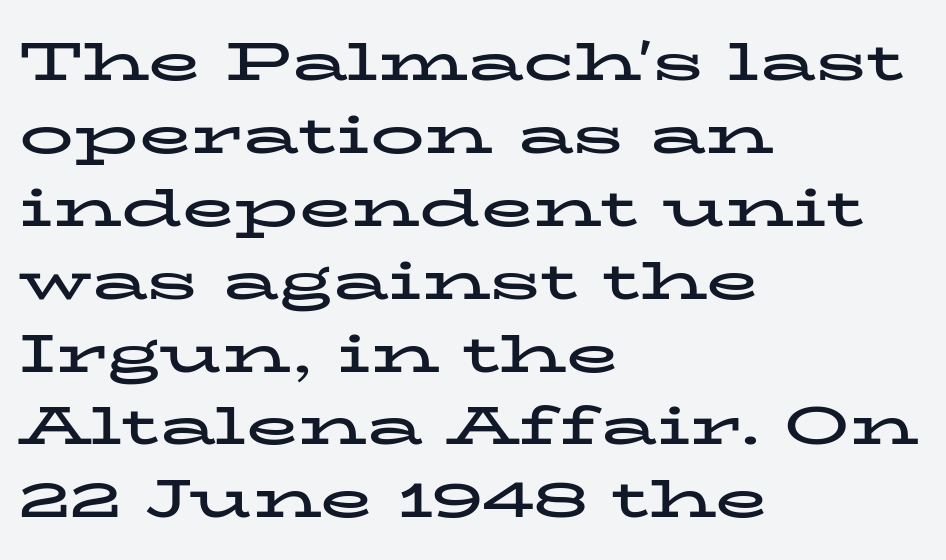
{"serif": "yes", "italic": "no", "bold": "yes", "weight": "bold", "width": "wide", "stroke_contrast": "low", "x_height": "medium", "monospaced": "no", "underline": "no", "align": "left", "line_spacing": "normal", "line_spacing_ratio": 1.35, "letter_spacing": "normal", "letter_spacing_em": 0.0, "glyph_px": 54}
